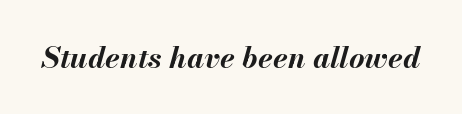
{"italic": "yes", "lean": "right", "slant_degrees": 13, "bold": "yes", "weight": "bold", "width": "normal", "stroke_contrast": "medium", "x_height": "small", "monospaced": "no", "underline": "no", "letter_spacing": "normal", "letter_spacing_em": 0.0, "glyph_px": 30}
